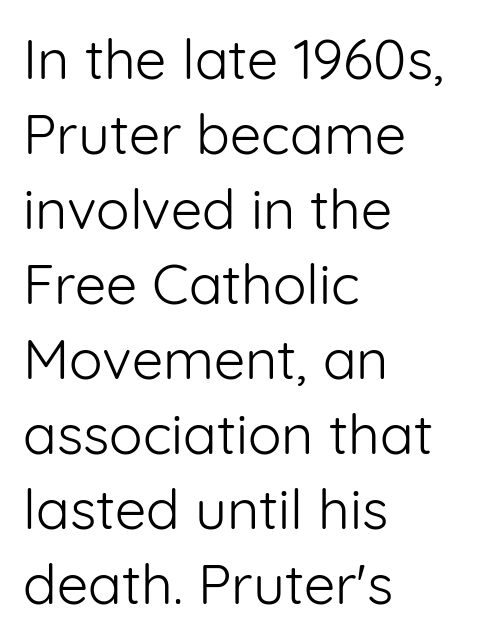
{"serif": "no", "italic": "no", "bold": "no", "weight": "light", "width": "normal", "stroke_contrast": "low", "x_height": "medium", "monospaced": "no", "underline": "no", "align": "left", "line_spacing": "normal", "line_spacing_ratio": 1.34, "letter_spacing": "normal", "letter_spacing_em": 0.0, "glyph_px": 56}
